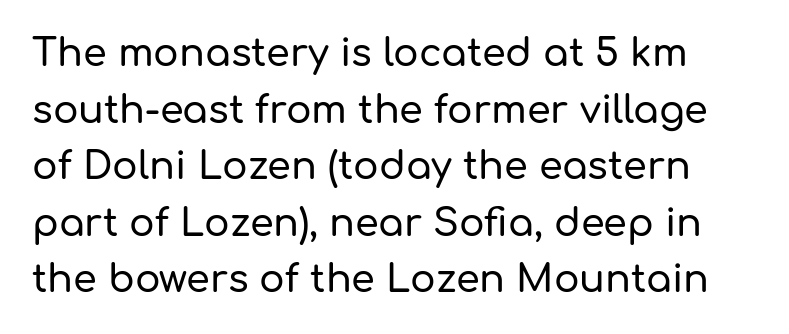
The image shows 38 px sans-serif type, upright; set normal line spacing (1.49x), normal letter spacing, not underlined; low stroke contrast and a medium x-height.
